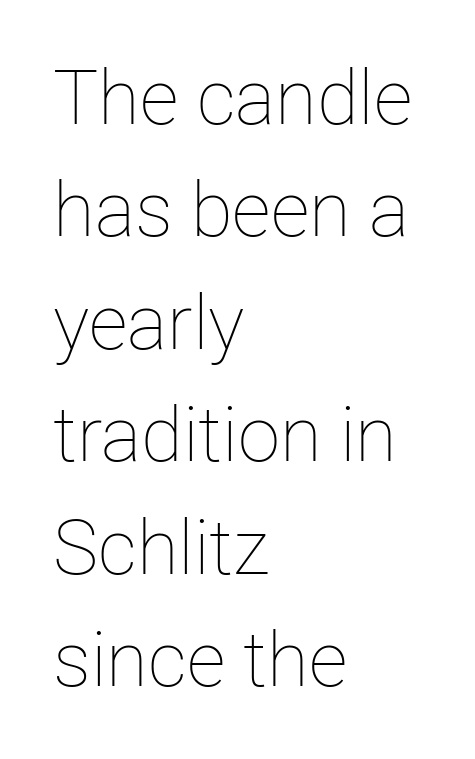
Q: Is the text bold? A: No.
Q: Is the text italic (slanted)? A: No, it is upright.
Q: Is the text underlined? A: No.
Q: How is the paragraph aligned? A: Left-aligned.
Q: Is the spacing between letters normal or unusually wide? A: Normal.
Q: Is the spacing between lines tight, normal or loose? A: Normal.
Q: Width (condensed, normal, or wide)? A: Normal.
Q: Stroke contrast? A: Low.
Q: x-height? A: Medium.
Q: Monospaced? A: No.
